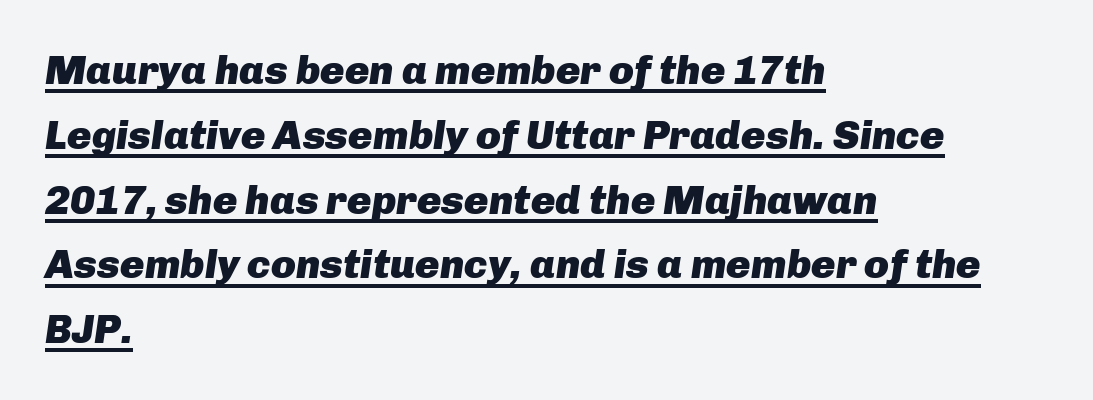
The image shows 41 px heavy type, italic (leaning right); set left-aligned, normal line spacing (1.58x), normal letter spacing, underlined; low stroke contrast and a medium x-height.
